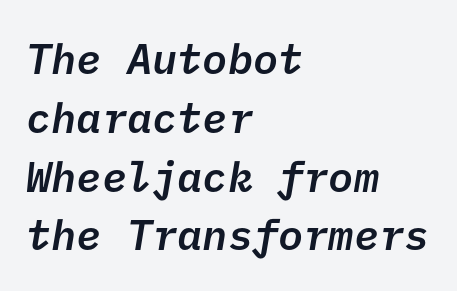
Moderately thickened strokes mark this as semibold type. Short note: letters normally spaced. The passage shown is not underscored anywhere. The ragged edge is on the right, which tells us the setting is flush left.
